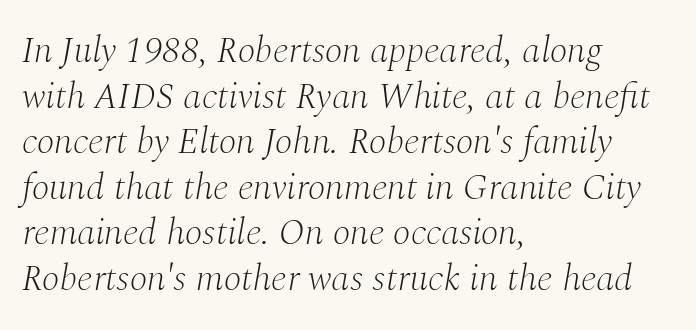
{"serif": "yes", "italic": "yes", "lean": "right", "slant_degrees": 10, "bold": "no", "weight": "light", "width": "normal", "stroke_contrast": "medium", "x_height": "medium", "monospaced": "no", "underline": "no", "align": "left", "line_spacing_ratio": 1.23, "letter_spacing": "normal", "letter_spacing_em": 0.0, "glyph_px": 37}
